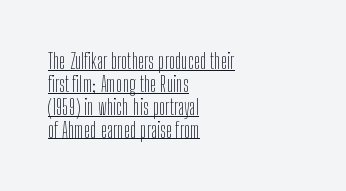
{"italic": "no", "bold": "no", "underline": "yes", "align": "left", "line_spacing": "tight", "line_spacing_ratio": 1.09, "letter_spacing": "normal", "letter_spacing_em": 0.0, "glyph_px": 21}
